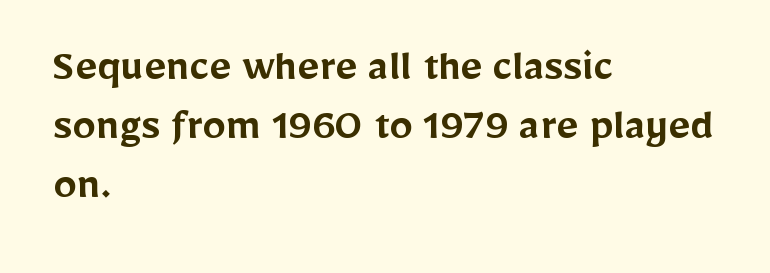
Q: Is the text bold? A: Semi-bold.
Q: Is the text italic (slanted)? A: No, it is upright.
Q: Is the typeface a serif or a sans-serif typeface? A: Sans-serif.
Q: Is the text underlined? A: No.
Q: How is the paragraph aligned? A: Left-aligned.
Q: Is the spacing between letters normal or unusually wide? A: Normal.
Q: Is the spacing between lines tight, normal or loose? A: Normal.
Q: Width (condensed, normal, or wide)? A: Normal.
Q: Stroke contrast? A: Low.
Q: x-height? A: Medium.
Q: Monospaced? A: No.
